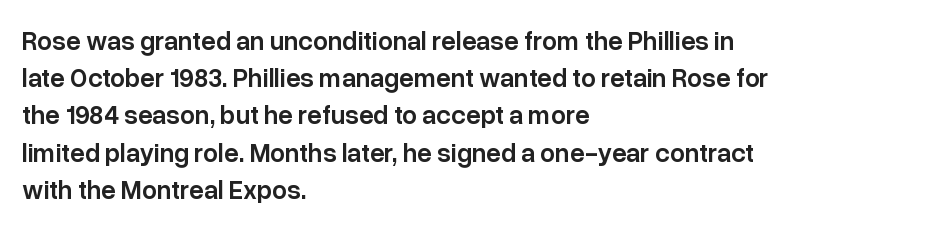
The image shows 26 px text type, upright; set left-aligned, normal line spacing (1.43x), normal letter spacing, not underlined.
